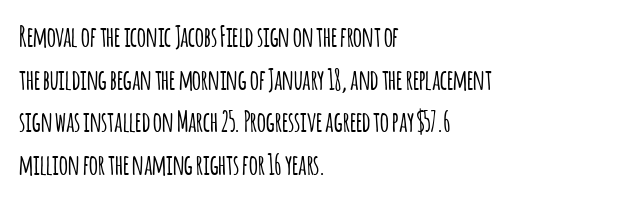
Honestly, the row spacing looks completely unremarkable. Posture: vertical. Serifs: no, the terminals of the letterforms are clean. Proportional: the letters do not fall into vertical columns.
